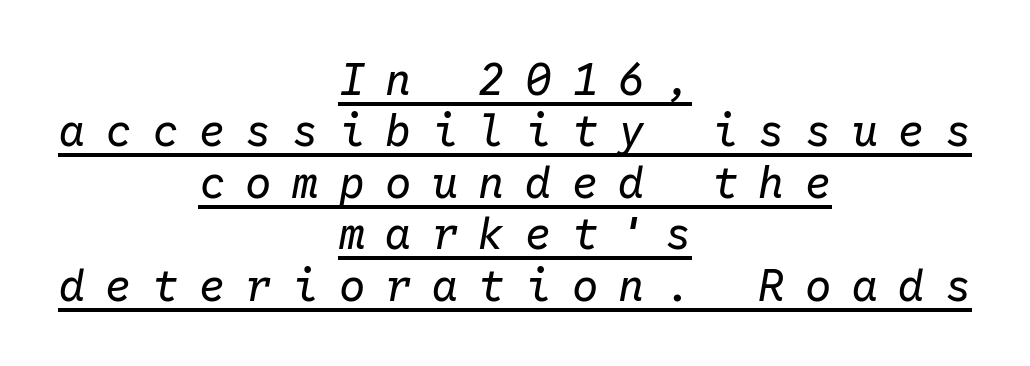
{"italic": "yes", "lean": "right", "slant_degrees": 10, "bold": "no", "weight": "regular", "width": "normal", "stroke_contrast": "low", "x_height": "medium", "monospaced": "yes", "underline": "yes", "align": "center", "line_spacing_ratio": 1.17, "letter_spacing": "wide", "letter_spacing_em": 0.46, "glyph_px": 44}
